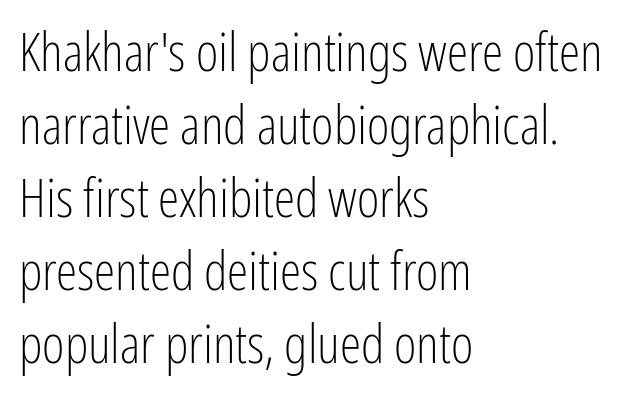
{"serif": "no", "italic": "no", "bold": "no", "weight": "light", "width": "condensed", "stroke_contrast": "low", "x_height": "medium", "monospaced": "no", "underline": "no", "align": "left", "line_spacing": "normal", "line_spacing_ratio": 1.35, "letter_spacing": "normal", "letter_spacing_em": 0.0, "glyph_px": 54}
